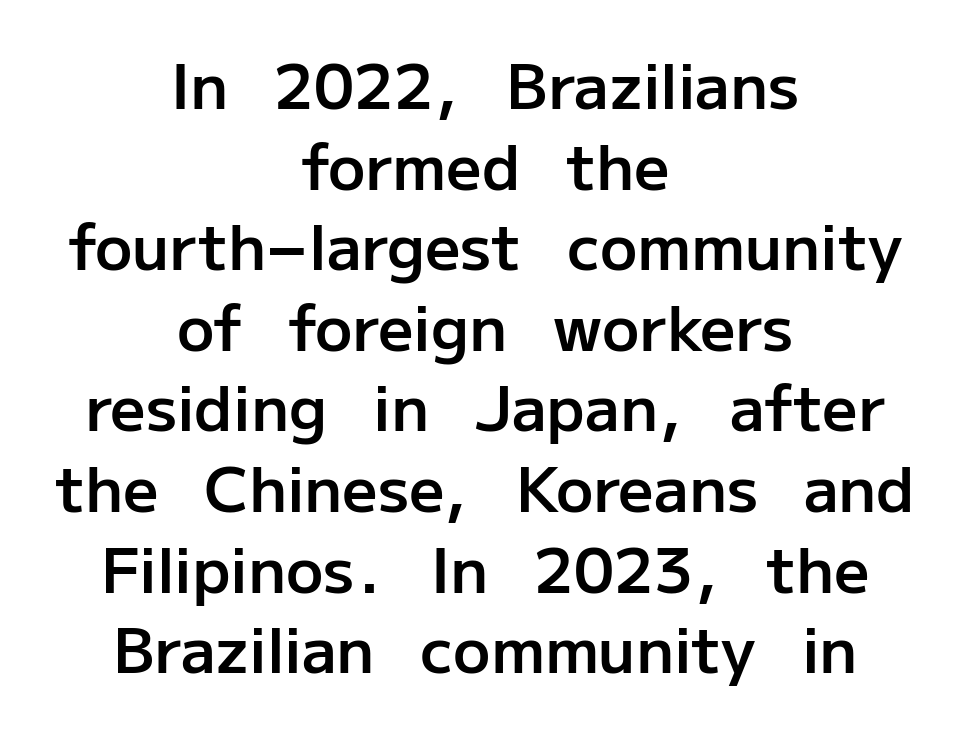
These words are printed semibold, heavier than regular yet not bold. A clean baseline with only descenders dipping below it. Teacher's note: observe the equal gaps on both sides — that is centered alignment. To sum up the face: it is a sans, with no serifs.
